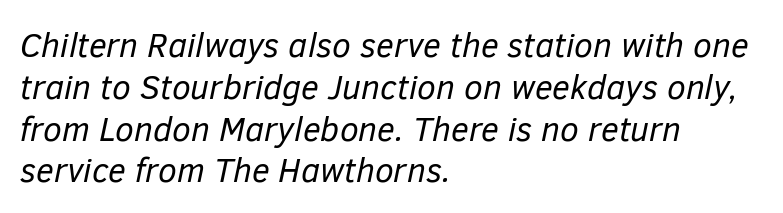
The image shows 34 px regular-weight type, italic (leaning right); set left-aligned, line spacing 1.23x, normal letter spacing, not underlined; low stroke contrast and a medium x-height.
